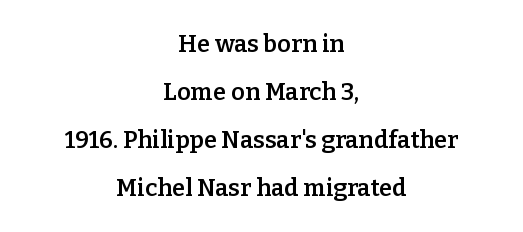
Q: Is the text bold? A: Semi-bold.
Q: Is the text italic (slanted)? A: No, it is upright.
Q: Is the text underlined? A: No.
Q: How is the paragraph aligned? A: Centered.
Q: Is the spacing between letters normal or unusually wide? A: Normal.
Q: Is the spacing between lines tight, normal or loose? A: Loose.
